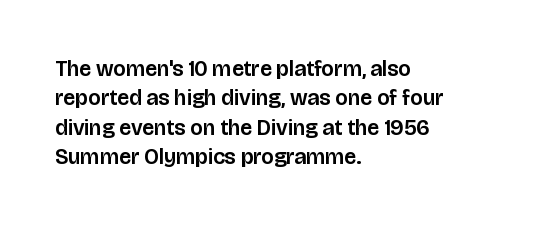
The image shows 22 px text type, upright; set left-aligned, normal line spacing (1.34x), normal letter spacing, not underlined.
